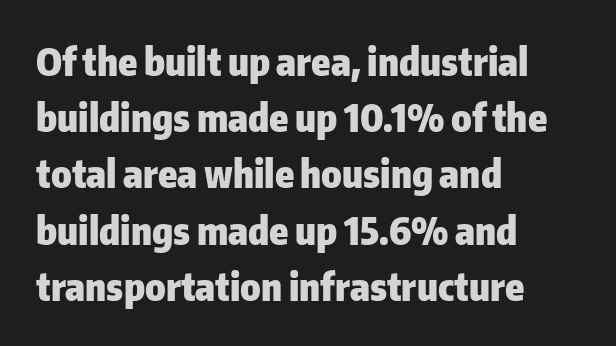
{"serif": "no", "italic": "no", "bold": "yes", "weight": "heavy", "width": "normal", "stroke_contrast": "low", "x_height": "medium", "monospaced": "no", "underline": "no", "align": "left", "line_spacing": "normal", "line_spacing_ratio": 1.48, "letter_spacing": "normal", "letter_spacing_em": 0.0, "glyph_px": 38}
